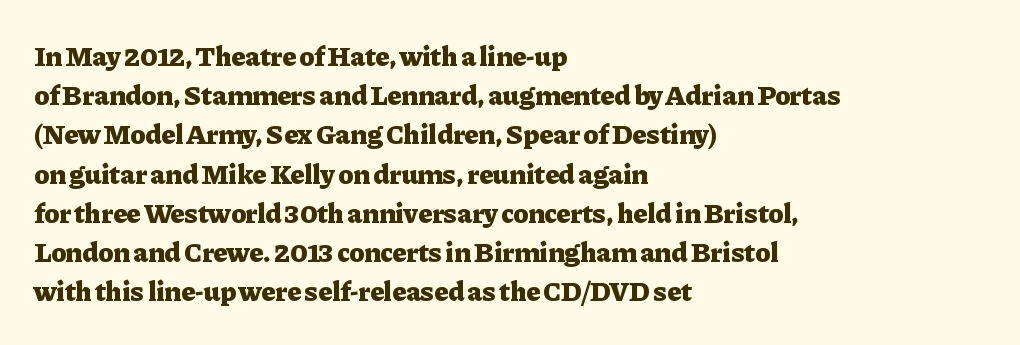
A typesetter would call this zero additional tracking. Each letter keeps its own natural width here, so spacing adapts to shape. These lines are set flush left with a ragged right edge. Clear beneath every line of the passage. Does the lettering tilt? It doesn't — this is upright. Check where the strokes stop: tiny serifs finish them off.
